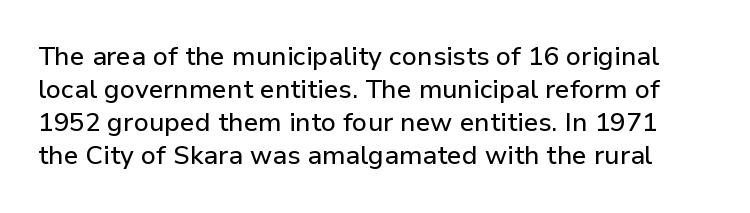
The image shows 26 px text type, upright; set normal line spacing (1.27x), normal letter spacing, not underlined.
